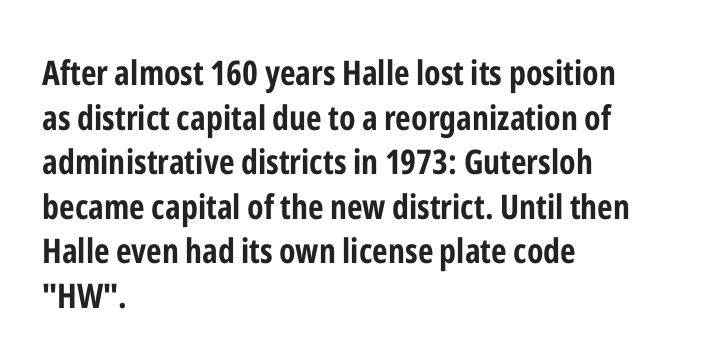
The image shows 34 px bold, condensed sans-serif type, upright; set left-aligned, normal line spacing (1.31x), normal letter spacing, not underlined; low stroke contrast and a medium x-height.
